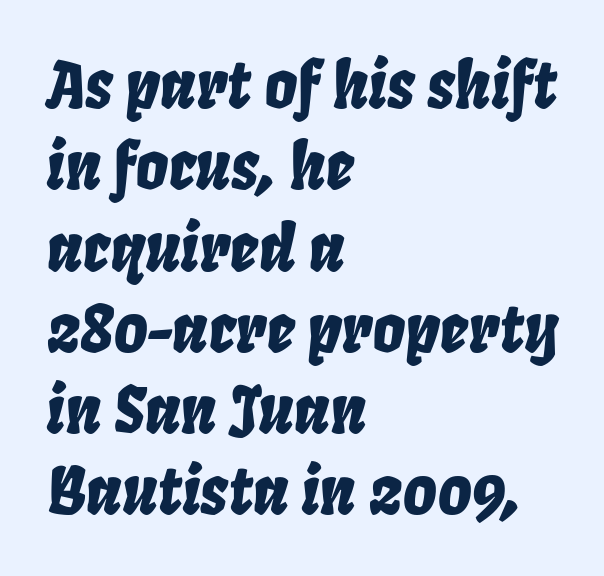
Tracking here is standard; glyphs follow each other at the usual distance. A typesetter would call this proportional, since set widths differ per character. The glyphs are unaccompanied by any horizontal stroke below them. Posture: slanted. Horizontal alignment here is leftward, the default for most running prose. What's the leading like? Ordinary, nothing unusual.
